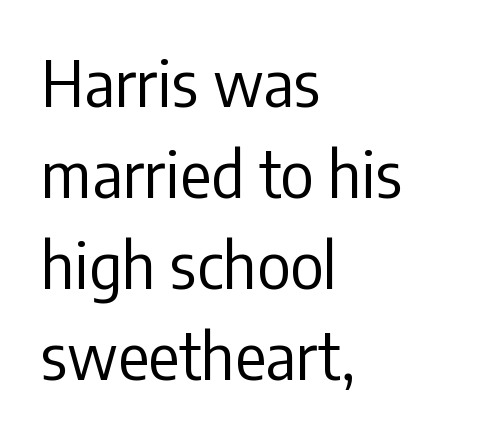
The image shows 64 px regular-weight, condensed sans-serif type, upright; set left-aligned, normal line spacing (1.42x), normal letter spacing, not underlined; low stroke contrast and a medium x-height.
